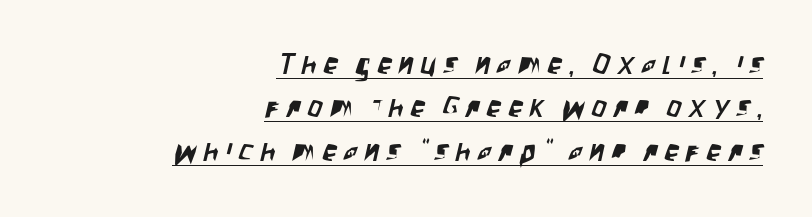
Q: Is the typeface a serif or a sans-serif typeface? A: Sans-serif.
Q: Is the text underlined? A: Yes.
Q: How is the paragraph aligned? A: Right-aligned.
Q: Is the spacing between letters normal or unusually wide? A: Unusually wide.
Q: Is the spacing between lines tight, normal or loose? A: Normal.
Q: Width (condensed, normal, or wide)? A: Condensed.
Q: Stroke contrast? A: Low.
Q: x-height? A: Large.
Q: Monospaced? A: No.
